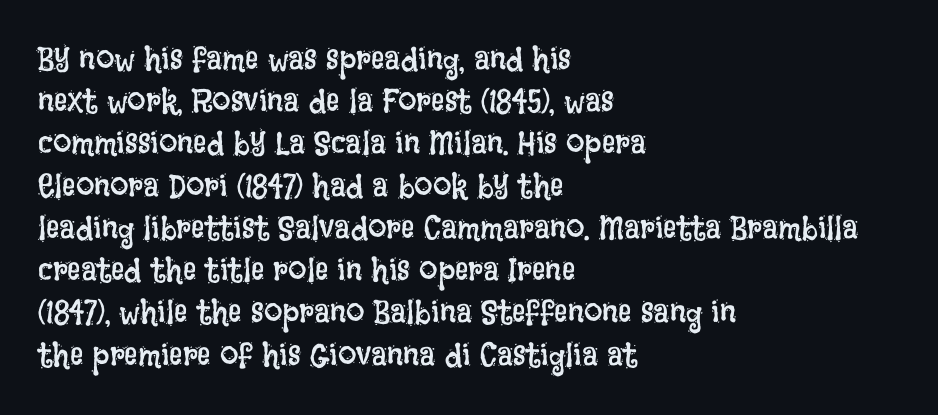
Observe the ordinary spacing: letters are neighbours, not strangers. The zone under the glyphs is completely vacant. Stroke mass is kept to a normal reading level or below. A typesetter would call this leading conventional body-copy spacing.
